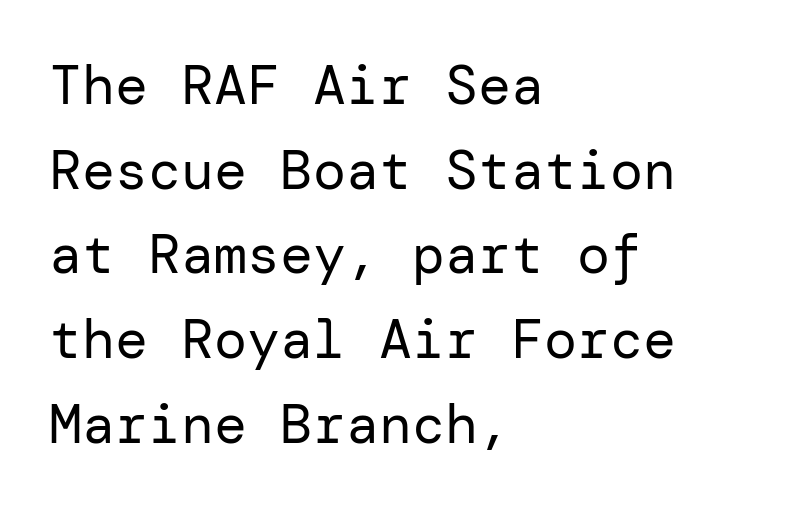
The image shows 55 px regular-weight sans-serif type, upright; set left-aligned, normal line spacing (1.54x), normal letter spacing, not underlined; low stroke contrast and a medium x-height.
